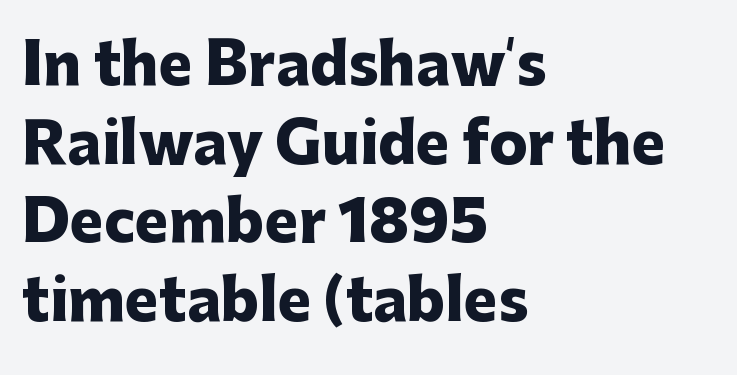
{"serif": "no", "italic": "no", "bold": "yes", "weight": "heavy", "width": "normal", "stroke_contrast": "low", "x_height": "medium", "monospaced": "no", "underline": "no", "align": "left", "line_spacing": "normal", "line_spacing_ratio": 1.38, "letter_spacing": "normal", "letter_spacing_em": 0.0, "glyph_px": 57}
